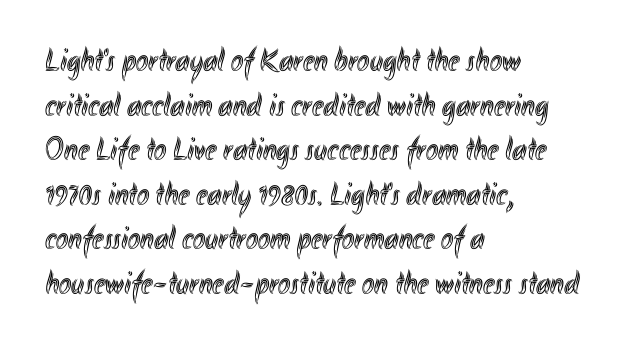
The image shows 33 px condensed type; set left-aligned, normal line spacing (1.35x), normal letter spacing, not underlined; a small x-height.
